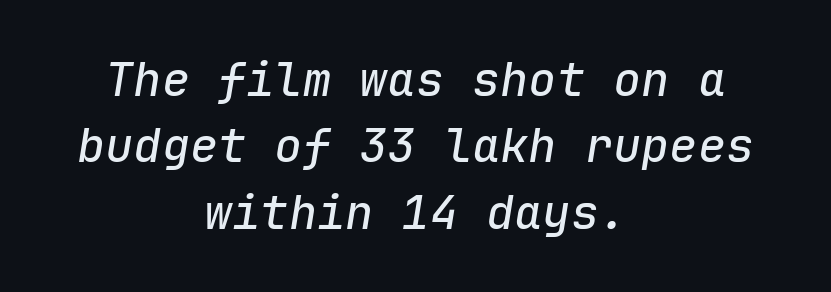
{"italic": "yes", "lean": "right", "slant_degrees": 9, "width": "normal", "stroke_contrast": "low", "x_height": "medium", "monospaced": "yes", "underline": "no", "align": "center", "line_spacing": "normal", "line_spacing_ratio": 1.41, "letter_spacing": "normal", "letter_spacing_em": 0.0, "glyph_px": 47}
